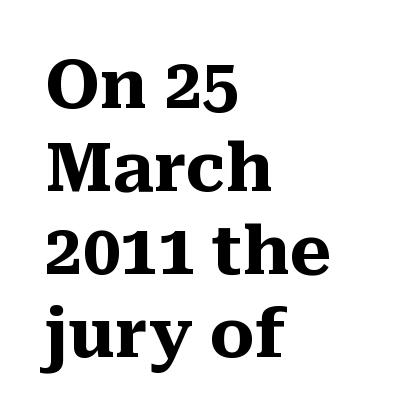
The line texture is even and compact thanks to regular tracking. The rendering anchors every line to the left-hand side. A roman cut, with each character standing at attention. Serif or sans? Serif — the stroke terminals have little feet. Here the designer chose a conventional face with non-uniform glyph widths. Any mark beneath the type? The region is blank.
